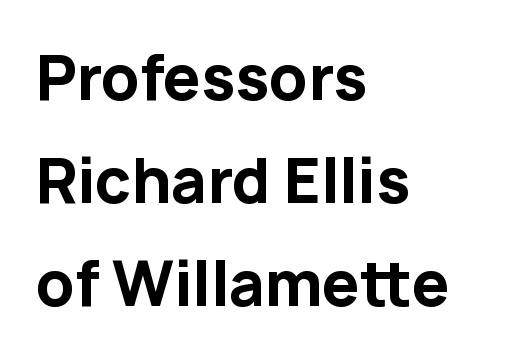
The image shows 60 px bold sans-serif type, upright; set left-aligned, line spacing 1.72x, normal letter spacing, not underlined; low stroke contrast and a medium x-height.
